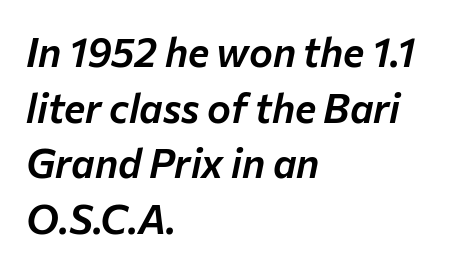
The image shows 40 px text type, italic (leaning right); set left-aligned, normal line spacing (1.39x), normal letter spacing, not underlined; low stroke contrast and a medium x-height.
